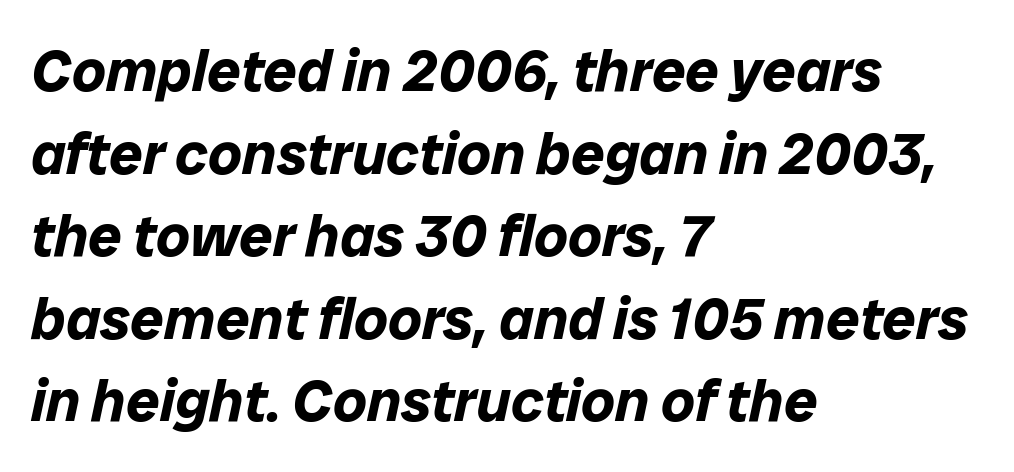
Successive baselines arrive at the customary interval. Look at the tracking — it's just the regular setting, nothing added. Its strokes are broad and dark, the hallmark of bold type. Think of a printed novel: that variable character pitch is what you see here.
